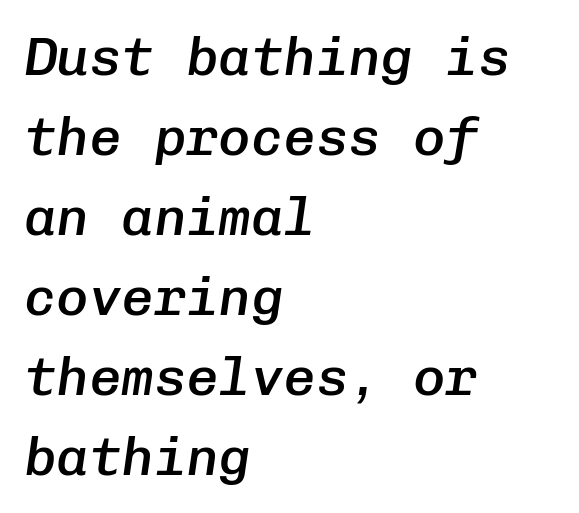
You could count columns in this text — the font is strictly monospaced. In CSS terms this would be text-align: left. Glyph-to-glyph distance matches everyday printed text. I'd describe the lettering as semibold — firm but not a full bold. The specimen omits any rule beneath the text block's lines.
